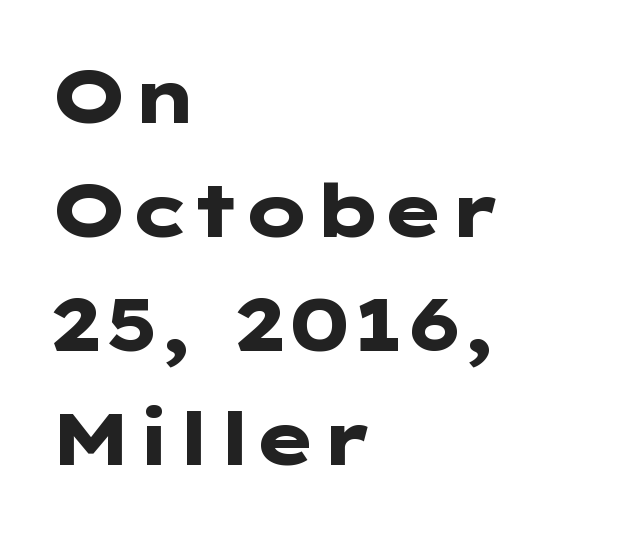
Rows of type keep a routine distance in the vertical direction. Quick note: not italic, upright. Does extra space separate the letters? No, they use regular spacing. In terms of letterform style, serifs are entirely absent.
